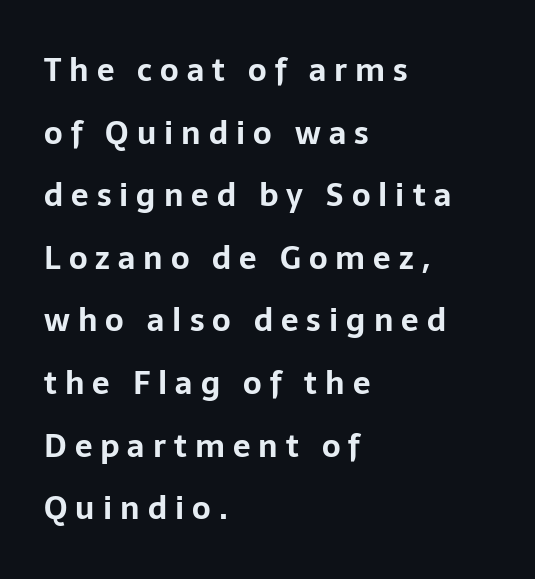
{"serif": "no", "italic": "no", "bold": "yes", "weight": "bold", "width": "normal", "stroke_contrast": "low", "x_height": "medium", "monospaced": "no", "underline": "no", "align": "left", "line_spacing": "loose", "line_spacing_ratio": 2.02, "letter_spacing": "wide", "letter_spacing_em": 0.26, "glyph_px": 31}
